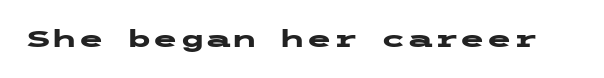
The image shows 24 px bold type, upright; set normal letter spacing, not underlined.
